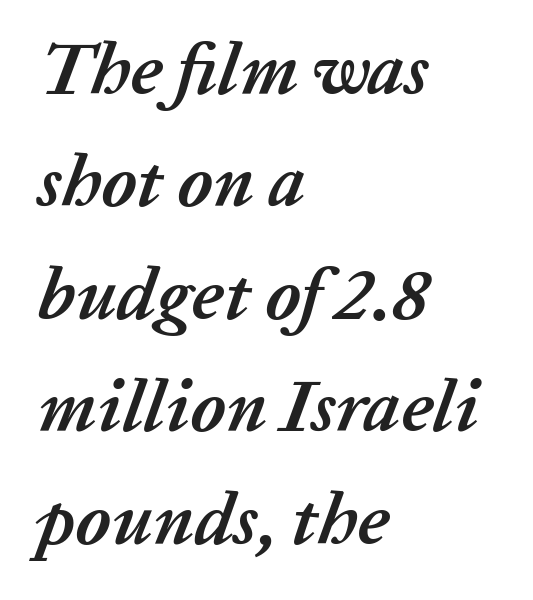
The glyphs are unaccompanied by any horizontal stroke below them. Summary of vertical rhythm: regular, with standard interline spacing. You can tell it's italic because the verticals aren't actually vertical. Each glyph is drawn with heavy, bold strokes.
